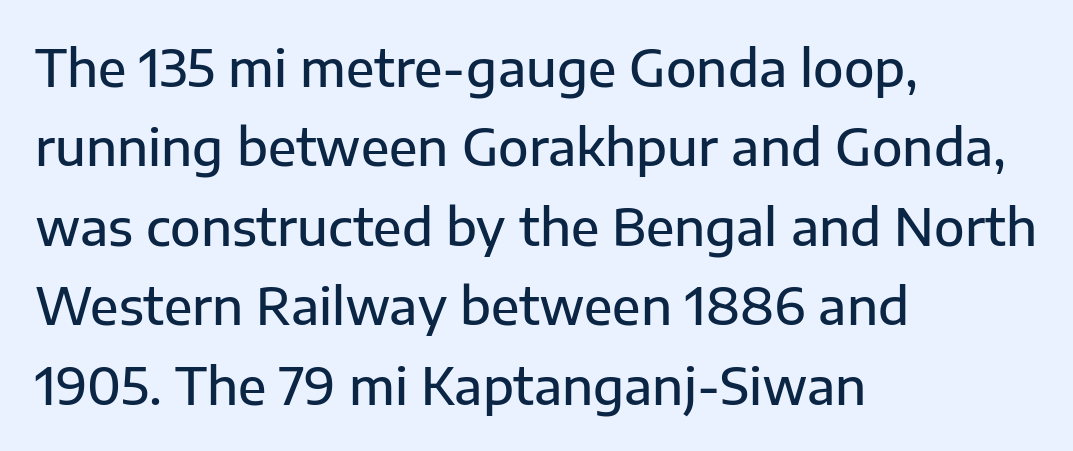
The image shows 50 px semibold sans-serif type, upright; set left-aligned, normal line spacing (1.59x), normal letter spacing, not underlined; low stroke contrast and a medium x-height.
